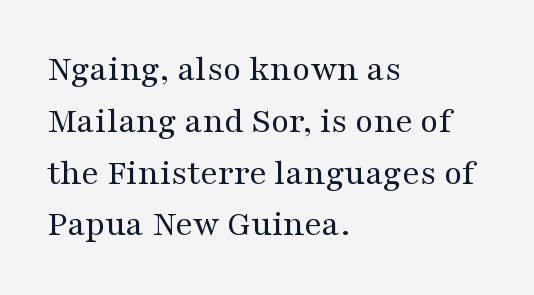
The image shows 37 px regular-weight, wide serif type, upright; set left-aligned, normal line spacing (1.4x), normal letter spacing, not underlined; medium stroke contrast and a medium x-height.
